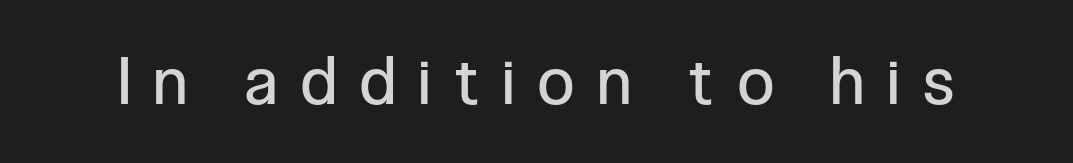
Q: Is the text bold? A: No.
Q: Is the text italic (slanted)? A: No, it is upright.
Q: Is the typeface a serif or a sans-serif typeface? A: Sans-serif.
Q: Is the text underlined? A: No.
Q: Is the spacing between letters normal or unusually wide? A: Unusually wide.
Q: Width (condensed, normal, or wide)? A: Condensed.
Q: Stroke contrast? A: Low.
Q: x-height? A: Medium.
Q: Monospaced? A: No.
